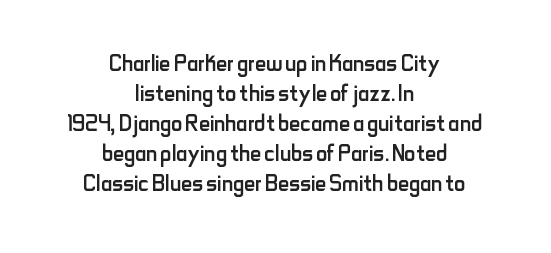
{"serif": "no", "italic": "no", "bold": "no", "weight": "regular", "width": "condensed", "stroke_contrast": "low", "x_height": "small", "monospaced": "no", "underline": "no", "align": "center", "line_spacing": "tight", "line_spacing_ratio": 0.97, "letter_spacing": "normal", "letter_spacing_em": 0.0, "glyph_px": 31}
